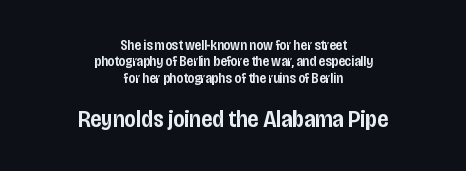
The image shows 24 px text type, upright; set centered, line spacing 1.17x, normal letter spacing, not underlined; the second (bottom) block is 1.71x larger.
